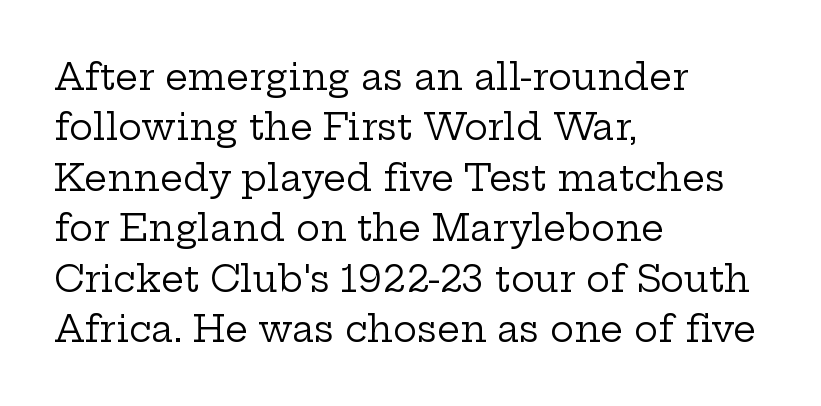
Q: Is the text bold? A: No.
Q: Is the text italic (slanted)? A: No, it is upright.
Q: Is the typeface a serif or a sans-serif typeface? A: Serif.
Q: Is the text underlined? A: No.
Q: How is the paragraph aligned? A: Left-aligned.
Q: Is the spacing between letters normal or unusually wide? A: Normal.
Q: Is the spacing between lines tight, normal or loose? A: Normal.
Q: Width (condensed, normal, or wide)? A: Wide.
Q: Stroke contrast? A: Low.
Q: x-height? A: Medium.
Q: Monospaced? A: No.
